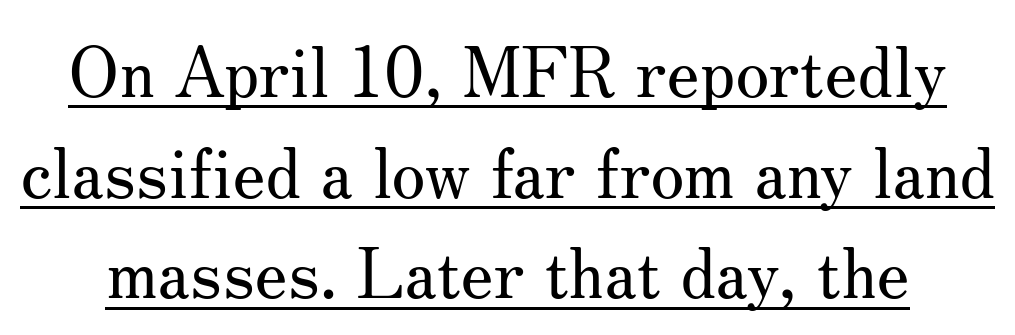
The rows are spaced the way most documents space them. These lines keep a tight, regular rhythm from letter to letter. The characters display serif detailing at their extremities. The letters stand straight up with perfectly vertical stems. Underline: present. This sample has the flowing, uneven cadence of proportional lettering.
